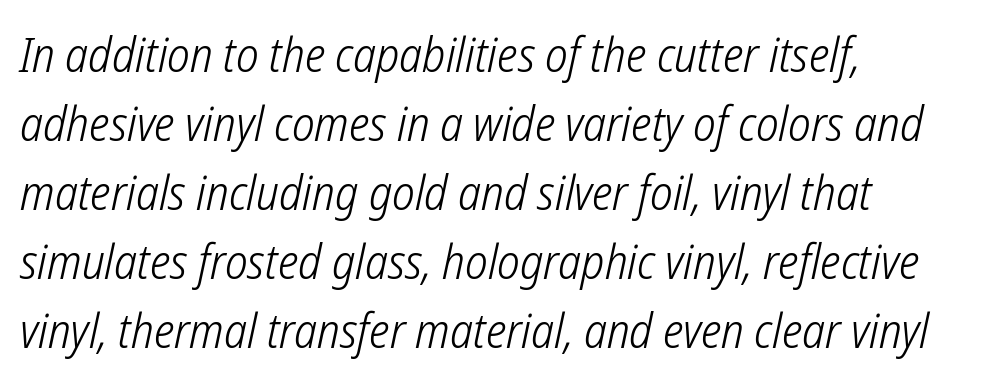
The image shows 48 px light, condensed sans-serif type; set left-aligned, normal line spacing (1.44x), normal letter spacing, not underlined; low stroke contrast and a medium x-height.
